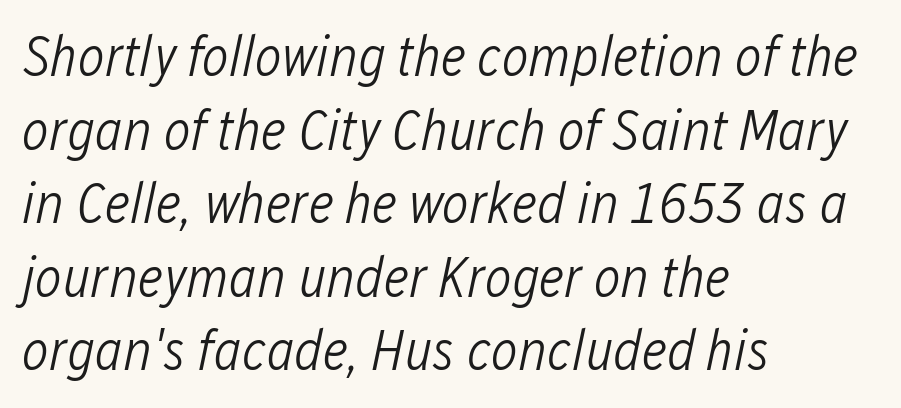
{"italic": "yes", "lean": "right", "slant_degrees": 12, "bold": "no", "weight": "light", "width": "condensed", "stroke_contrast": "low", "x_height": "medium", "monospaced": "no", "underline": "no", "align": "left", "line_spacing": "normal", "line_spacing_ratio": 1.29, "letter_spacing": "normal", "letter_spacing_em": 0.0, "glyph_px": 57}
